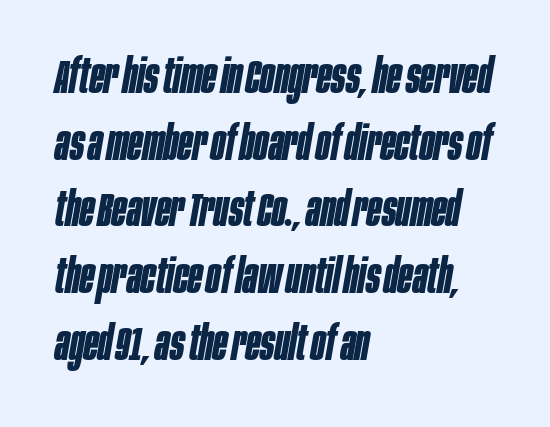
When letters slant like this, we call the style italic. The space directly below the letters is spotless. The text block is weighted toward the left margin, trailing off unevenly rightward. A dark, heavy texture on the line: the type is bold.
